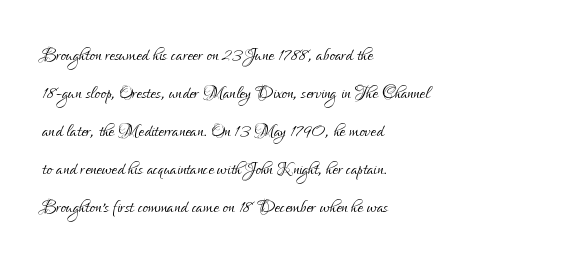
Q: Is the text bold? A: No.
Q: Is the text italic (slanted)? A: Yes.
Q: Is the text underlined? A: No.
Q: How is the paragraph aligned? A: Left-aligned.
Q: Is the spacing between letters normal or unusually wide? A: Normal.
Q: Is the spacing between lines tight, normal or loose? A: Normal.
